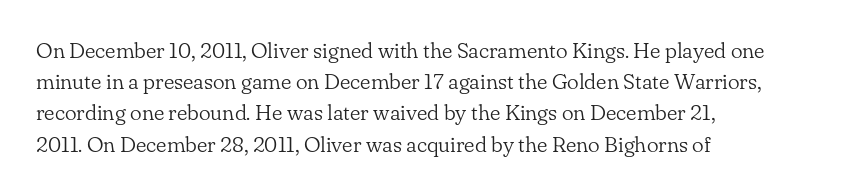
Q: Is the text bold? A: No.
Q: Is the text italic (slanted)? A: No, it is upright.
Q: Is the text underlined? A: No.
Q: How is the paragraph aligned? A: Left-aligned.
Q: Is the spacing between letters normal or unusually wide? A: Normal.
Q: Is the spacing between lines tight, normal or loose? A: Normal.
